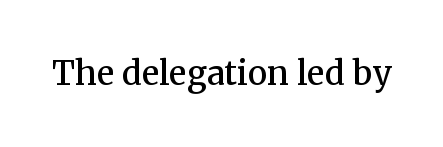
The image shows 33 px semibold serif type, upright; set normal letter spacing, not underlined; medium stroke contrast and a medium x-height.
